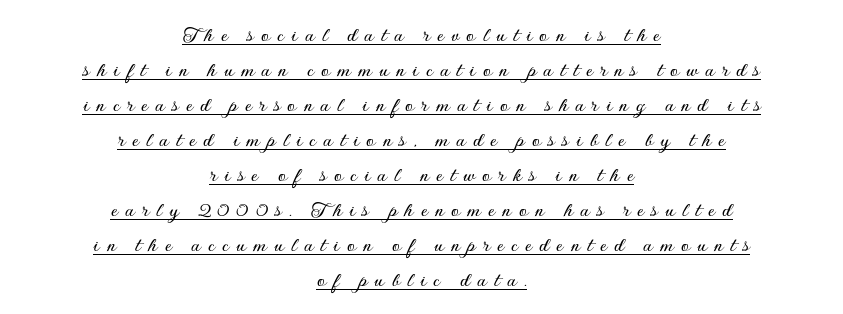
Q: Is the text italic (slanted)? A: Yes.
Q: Is the text underlined? A: Yes.
Q: How is the paragraph aligned? A: Centered.
Q: Is the spacing between letters normal or unusually wide? A: Unusually wide.
Q: Is the spacing between lines tight, normal or loose? A: Normal.
